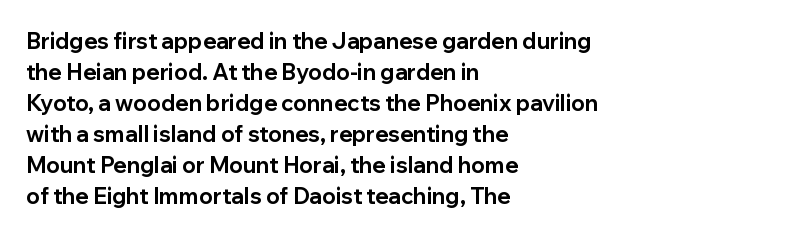
Q: Is the text bold? A: Yes.
Q: Is the text italic (slanted)? A: No, it is upright.
Q: Is the text underlined? A: No.
Q: How is the paragraph aligned? A: Left-aligned.
Q: Is the spacing between letters normal or unusually wide? A: Normal.
Q: Is the spacing between lines tight, normal or loose? A: Normal.
